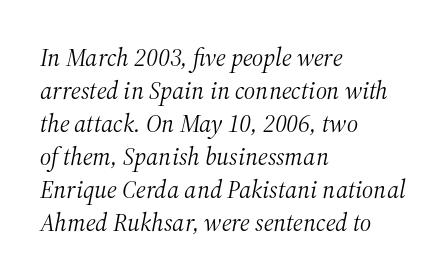
Line beginnings align vertically; line endings do not. Nobody touched the tracking dial on this one. Quick note: italic. Decoration check: the copy has no underline. A light-to-regular cut is what we see here. The rows are spaced the way most documents space them.
